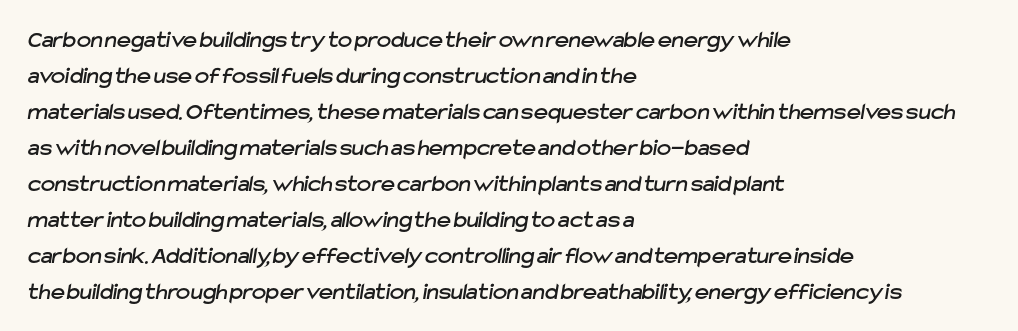
The image shows 24 px text type; set left-aligned, normal line spacing (1.5x), normal letter spacing, not underlined.
